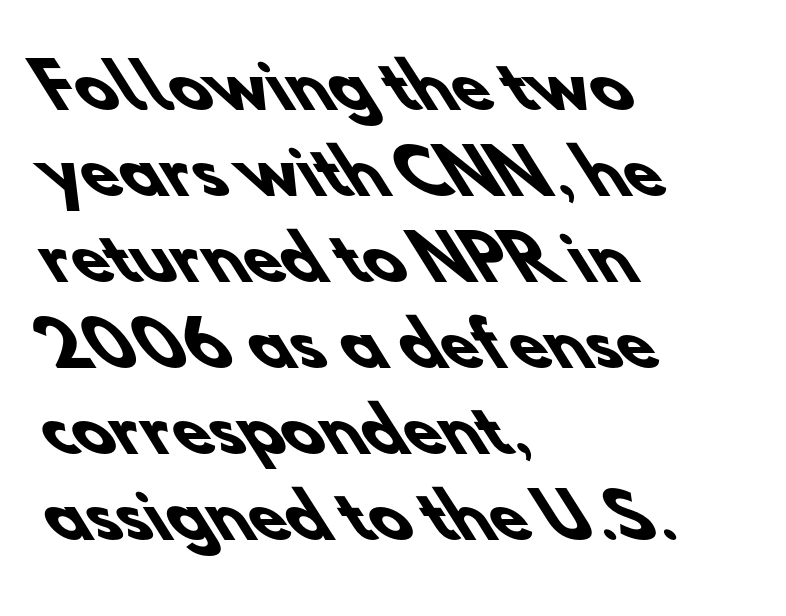
Here the designer chose a conventional face with non-uniform glyph widths. There is no visible air inserted between adjacent glyphs. Check the space under the baseline: it is left empty. Nope, no serifs anywhere on these letters. The compositor pushed each line to the left boundary. Compared with typical paragraphs, the rows here are spaced about the same.
